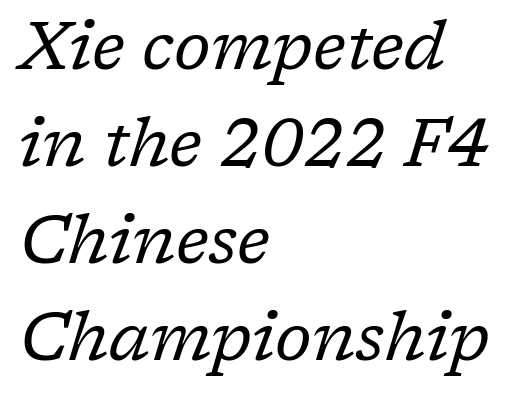
Q: Is the text bold? A: No.
Q: Is the text italic (slanted)? A: Yes, it leans right by about 17 degrees.
Q: Is the typeface a serif or a sans-serif typeface? A: Serif.
Q: Is the text underlined? A: No.
Q: How is the paragraph aligned? A: Left-aligned.
Q: Is the spacing between letters normal or unusually wide? A: Normal.
Q: Is the spacing between lines tight, normal or loose? A: Normal.
Q: Width (condensed, normal, or wide)? A: Normal.
Q: Stroke contrast? A: Low.
Q: x-height? A: Medium.
Q: Monospaced? A: No.
